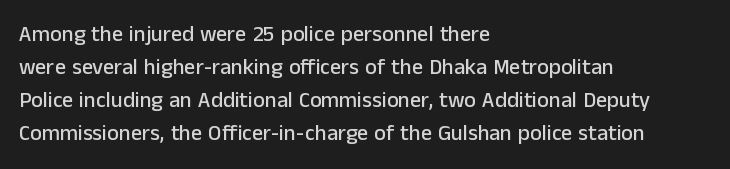
A clean baseline with only descenders dipping below it. Standard letterfit; no display-style spreading of the glyphs. Notice how descenders clear the ascenders below comfortably — that's standard leading. It's the straight-up-and-down kind of type. Does the copy run flush right? No — it runs flush left.
